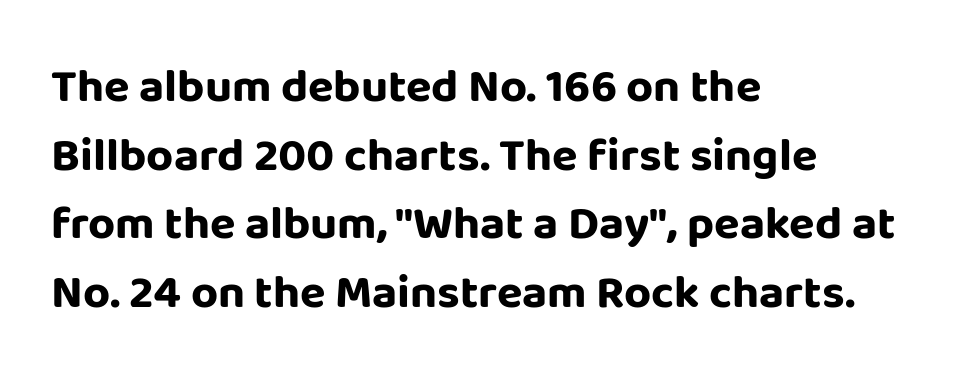
{"serif": "no", "italic": "no", "bold": "yes", "weight": "bold", "width": "normal", "stroke_contrast": "low", "x_height": "large", "monospaced": "no", "underline": "no", "align": "left", "line_spacing": "normal", "line_spacing_ratio": 1.46, "letter_spacing": "normal", "letter_spacing_em": 0.0, "glyph_px": 47}
